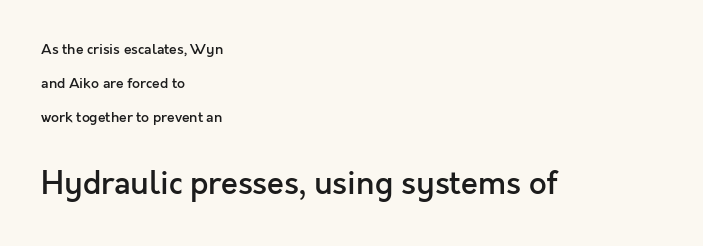
{"serif": "no", "italic": "no", "bold": "semi", "weight": "semibold", "width": "normal", "x_height": "medium", "monospaced": "no", "underline": "no", "align": "left", "line_spacing": "loose", "line_spacing_ratio": 2.42, "letter_spacing": "normal", "letter_spacing_em": 0.0, "larger_block": "second", "size_ratio": 2.21, "glyph_px": 31}
